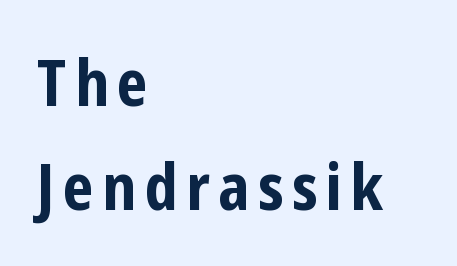
Q: Is the text bold? A: Yes.
Q: Is the text italic (slanted)? A: No, it is upright.
Q: Is the typeface a serif or a sans-serif typeface? A: Sans-serif.
Q: Is the text underlined? A: No.
Q: How is the paragraph aligned? A: Left-aligned.
Q: Is the spacing between lines tight, normal or loose? A: Normal.
Q: Width (condensed, normal, or wide)? A: Condensed.
Q: Stroke contrast? A: Low.
Q: x-height? A: Medium.
Q: Monospaced? A: No.
